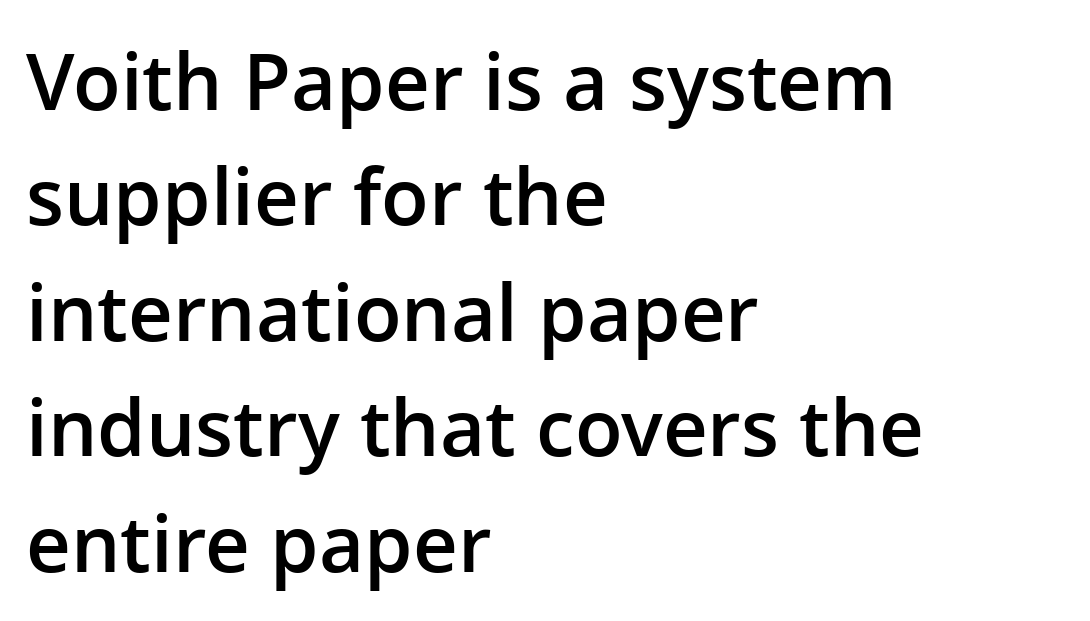
The image shows 78 px semibold sans-serif type, upright; set left-aligned, normal line spacing (1.48x), normal letter spacing, not underlined; low stroke contrast and a medium x-height.
